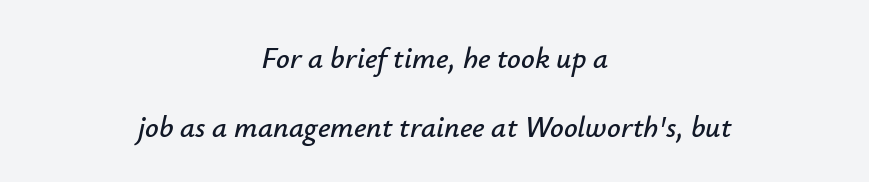
Q: Is the text italic (slanted)? A: Yes, it leans right by about 12 degrees.
Q: Is the text underlined? A: No.
Q: How is the paragraph aligned? A: Centered.
Q: Is the spacing between letters normal or unusually wide? A: Normal.
Q: Is the spacing between lines tight, normal or loose? A: Loose.
Q: Width (condensed, normal, or wide)? A: Normal.
Q: Stroke contrast? A: Low.
Q: x-height? A: Small.
Q: Monospaced? A: No.
